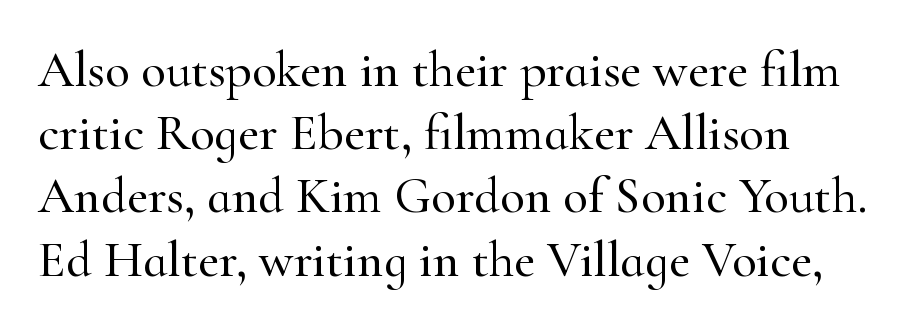
{"serif": "yes", "italic": "no", "width": "normal", "stroke_contrast": "high", "x_height": "small", "monospaced": "no", "underline": "no", "align": "left", "line_spacing_ratio": 1.24, "letter_spacing": "normal", "letter_spacing_em": 0.0, "glyph_px": 51}
